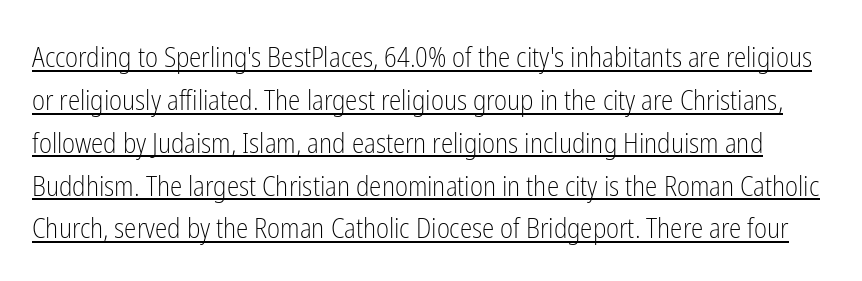
If you drew a line through each stem, it would be perfectly vertical. Horizontal bands of white between lines are of average thickness. The line texture is even and compact thanks to regular tracking. The face used here is a sans, in the tradition of grotesques and geometrics.
